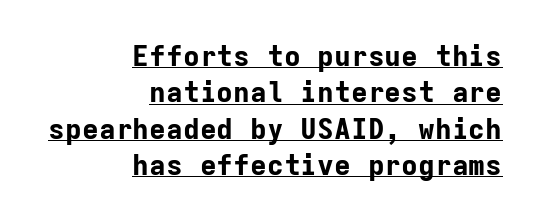
Short and long lines alike share a common ending point at right. Normally led — the rows are evenly, conventionally spaced. In terms of letterspacing, this is plain default setting. A baseline rule has been typeset under these characters. Do the letters lean? They stand straight. The face used here is a sans, in the tradition of grotesques and geometrics.
